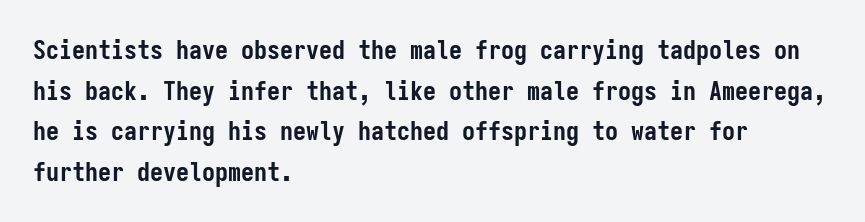
Students, note that the glyphs here touch the page at normal intervals. Lines of text with bare space underneath. Short and long lines alike share a common starting point at left. The font's upright variant was chosen for this text.
